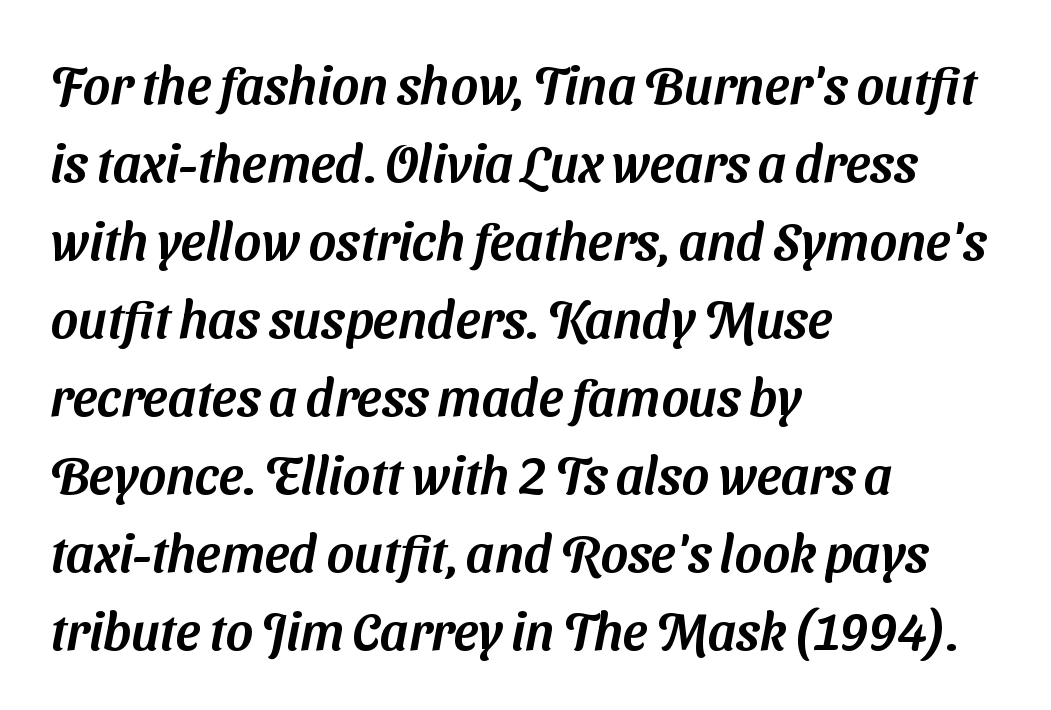
The image shows 52 px sans-serif type; set left-aligned, normal line spacing (1.5x), normal letter spacing, not underlined; medium stroke contrast and a medium x-height.
